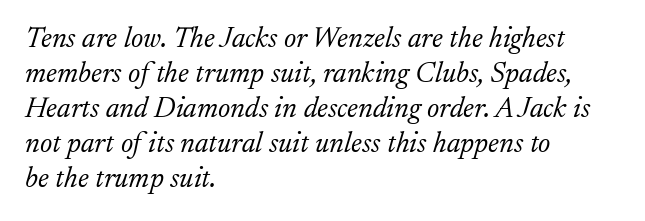
The image shows 29 px light serif type, italic (leaning right); set left-aligned, line spacing 1.21x, normal letter spacing, not underlined; low stroke contrast and a small x-height.
